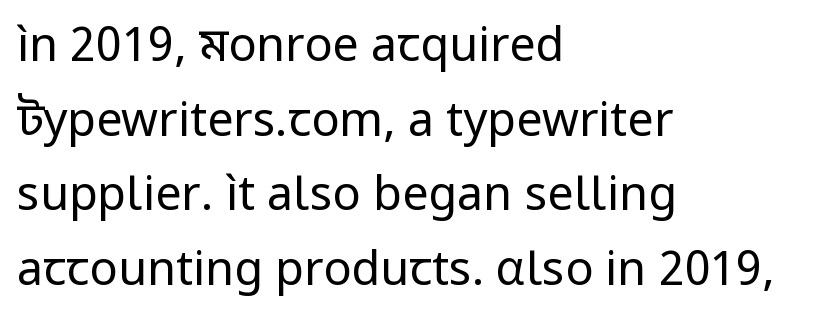
The image shows 47 px regular-weight sans-serif type, upright; set left-aligned, normal line spacing (1.59x), normal letter spacing, not underlined; low stroke contrast and a medium x-height.
